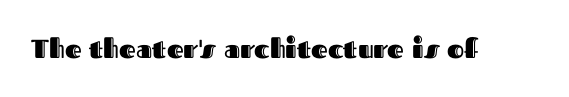
Q: Is the text italic (slanted)? A: No, it is upright.
Q: Is the text underlined? A: No.
Q: Is the spacing between letters normal or unusually wide? A: Normal.
